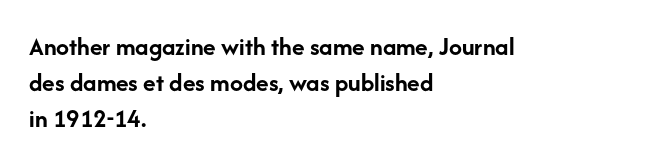
The image shows 26 px bold type, upright; set left-aligned, normal line spacing (1.39x), normal letter spacing, not underlined.
